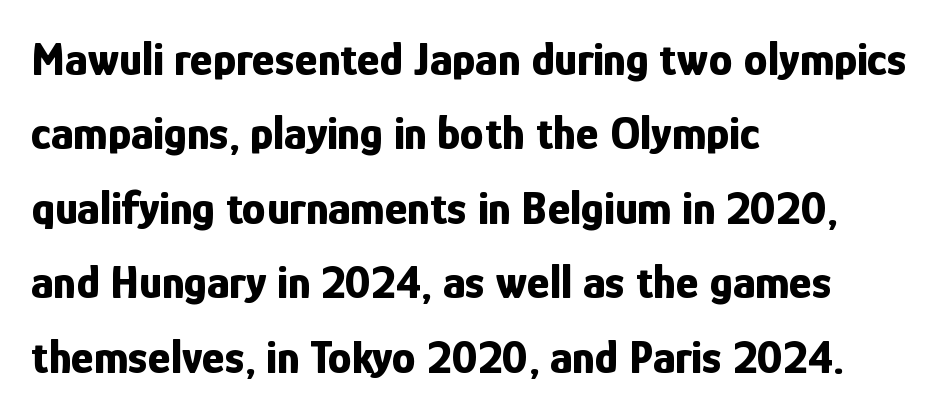
Q: Is the text bold? A: Yes.
Q: Is the text italic (slanted)? A: No, it is upright.
Q: Is the typeface a serif or a sans-serif typeface? A: Sans-serif.
Q: Is the text underlined? A: No.
Q: How is the paragraph aligned? A: Left-aligned.
Q: Is the spacing between letters normal or unusually wide? A: Normal.
Q: Is the spacing between lines tight, normal or loose? A: Normal.
Q: Width (condensed, normal, or wide)? A: Condensed.
Q: Stroke contrast? A: Low.
Q: x-height? A: Medium.
Q: Monospaced? A: No.
